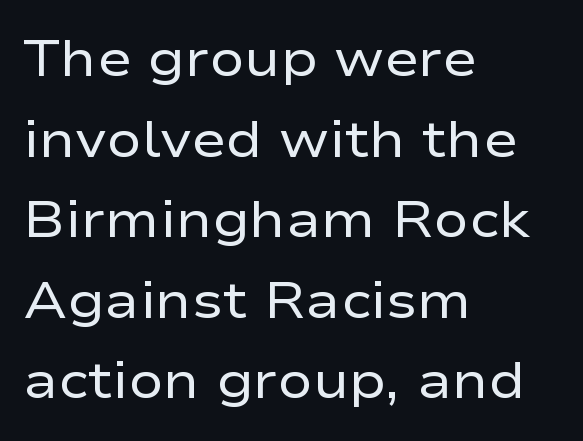
{"serif": "no", "italic": "no", "bold": "no", "weight": "regular", "width": "wide", "stroke_contrast": "low", "x_height": "medium", "monospaced": "no", "underline": "no", "align": "left", "line_spacing": "normal", "line_spacing_ratio": 1.55, "letter_spacing": "normal", "letter_spacing_em": 0.0, "glyph_px": 52}
